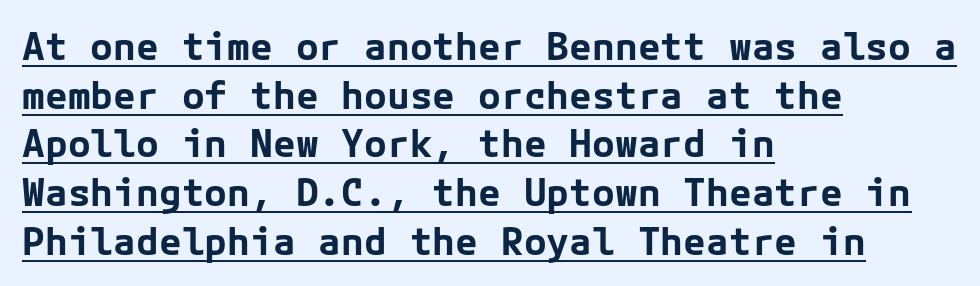
Q: Is the text bold? A: Yes.
Q: Is the text italic (slanted)? A: No, it is upright.
Q: Is the typeface a serif or a sans-serif typeface? A: Sans-serif.
Q: Is the text underlined? A: Yes.
Q: How is the paragraph aligned? A: Left-aligned.
Q: Is the spacing between letters normal or unusually wide? A: Normal.
Q: Is the spacing between lines tight, normal or loose? A: Normal.
Q: Width (condensed, normal, or wide)? A: Normal.
Q: Stroke contrast? A: Low.
Q: x-height? A: Medium.
